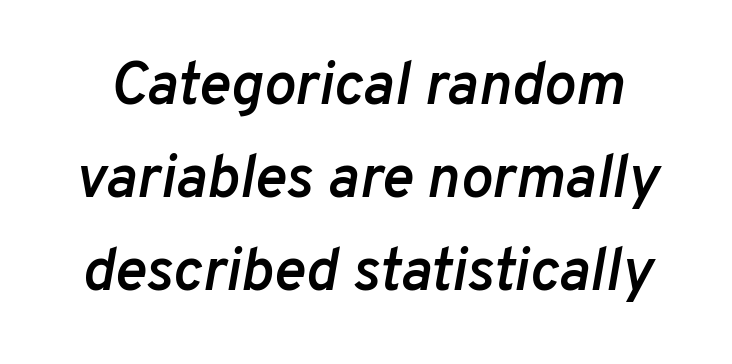
The image shows 60 px semibold type, italic (leaning right); set normal line spacing (1.55x), normal letter spacing, not underlined; low stroke contrast and a medium x-height.
